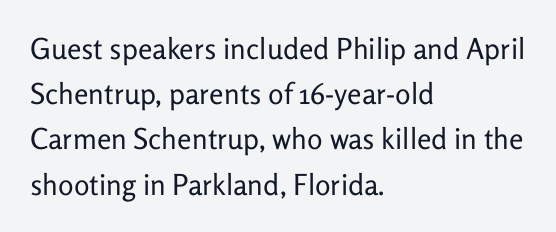
Q: Is the text bold? A: No.
Q: Is the text italic (slanted)? A: No, it is upright.
Q: Is the typeface a serif or a sans-serif typeface? A: Sans-serif.
Q: Is the text underlined? A: No.
Q: How is the paragraph aligned? A: Left-aligned.
Q: Is the spacing between letters normal or unusually wide? A: Normal.
Q: Is the spacing between lines tight, normal or loose? A: Normal.
Q: Width (condensed, normal, or wide)? A: Normal.
Q: Stroke contrast? A: Low.
Q: x-height? A: Medium.
Q: Monospaced? A: No.
